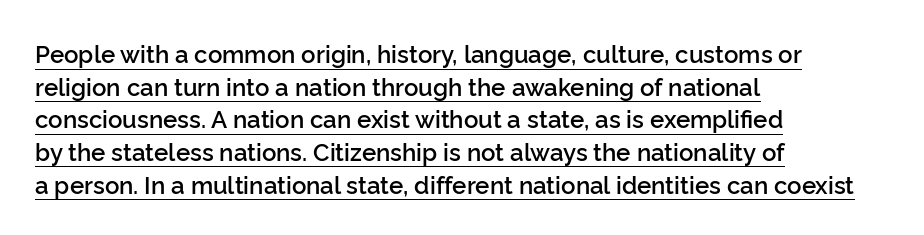
Q: Is the text bold? A: Semi-bold.
Q: Is the text italic (slanted)? A: No, it is upright.
Q: Is the text underlined? A: Yes.
Q: How is the paragraph aligned? A: Left-aligned.
Q: Is the spacing between letters normal or unusually wide? A: Normal.
Q: Is the spacing between lines tight, normal or loose? A: Normal.
